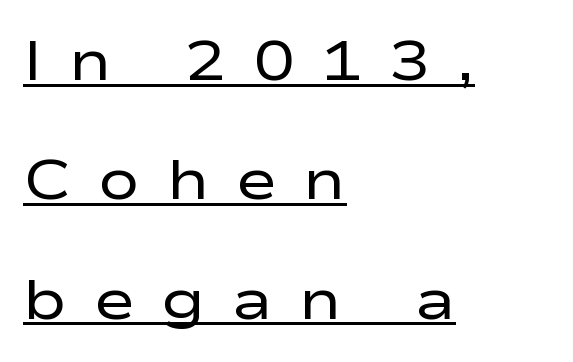
Q: Is the text bold? A: No.
Q: Is the text italic (slanted)? A: No, it is upright.
Q: Is the typeface a serif or a sans-serif typeface? A: Sans-serif.
Q: Is the text underlined? A: Yes.
Q: How is the paragraph aligned? A: Left-aligned.
Q: Is the spacing between letters normal or unusually wide? A: Unusually wide.
Q: Is the spacing between lines tight, normal or loose? A: Loose.
Q: Width (condensed, normal, or wide)? A: Wide.
Q: Stroke contrast? A: Low.
Q: x-height? A: Medium.
Q: Monospaced? A: No.
